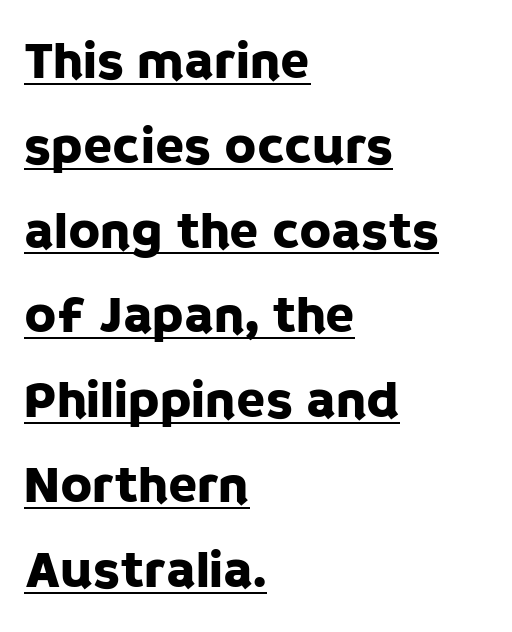
{"serif": "no", "italic": "no", "width": "normal", "stroke_contrast": "low", "x_height": "large", "monospaced": "no", "underline": "yes", "align": "left", "line_spacing": "normal", "line_spacing_ratio": 1.6, "letter_spacing": "normal", "letter_spacing_em": 0.0, "glyph_px": 53}
